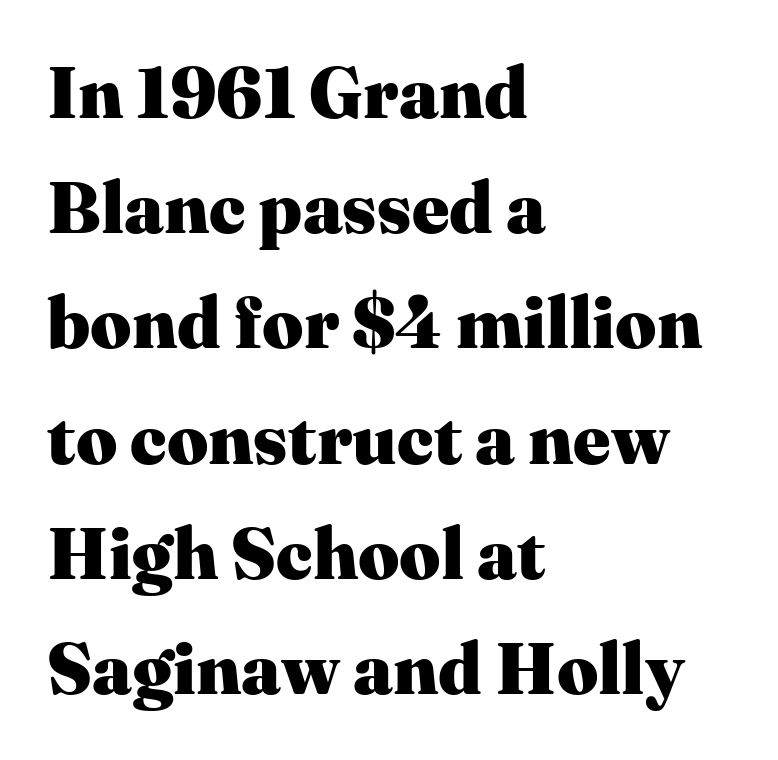
The image shows 72 px heavy serif type, upright; set left-aligned, normal line spacing (1.6x), normal letter spacing, not underlined; medium stroke contrast and a medium x-height.
